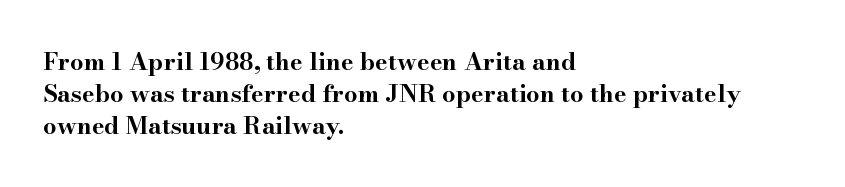
The image shows 24 px bold type, upright; set left-aligned, normal line spacing (1.33x), normal letter spacing, not underlined.
